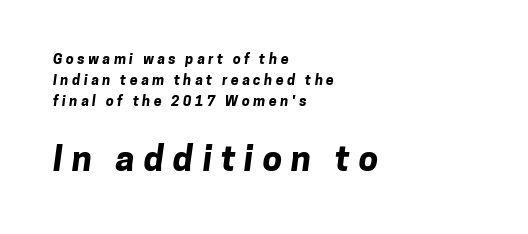
Q: Is the text bold? A: Yes.
Q: Is the typeface a serif or a sans-serif typeface? A: Sans-serif.
Q: Is the text underlined? A: No.
Q: How is the paragraph aligned? A: Left-aligned.
Q: Is the spacing between letters normal or unusually wide? A: Unusually wide.
Q: Is the spacing between lines tight, normal or loose? A: Normal.
Q: Which block of text is set in a larger size, the first (top) or the second (bottom)? A: The second (bottom) one.
Q: Width (condensed, normal, or wide)? A: Normal.
Q: Stroke contrast? A: Low.
Q: x-height? A: Medium.
Q: Monospaced? A: No.
